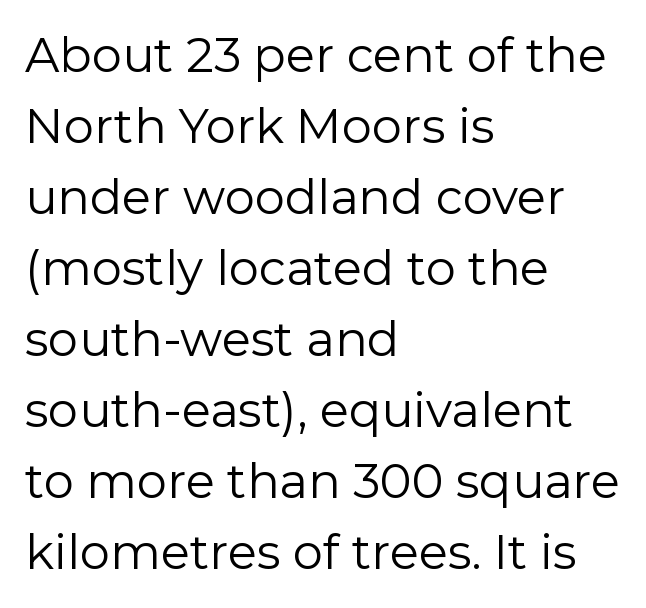
The image shows 48 px regular-weight sans-serif type, upright; set left-aligned, normal line spacing (1.48x), normal letter spacing, not underlined; low stroke contrast and a medium x-height.
